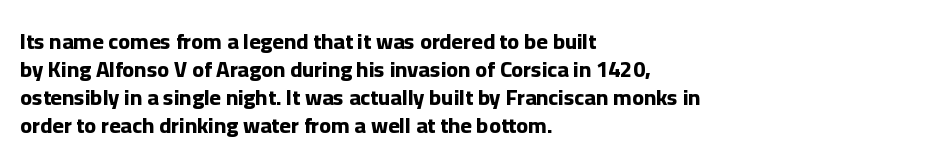
Q: Is the text bold? A: Yes.
Q: Is the text italic (slanted)? A: No, it is upright.
Q: Is the text underlined? A: No.
Q: How is the paragraph aligned? A: Left-aligned.
Q: Is the spacing between letters normal or unusually wide? A: Normal.
Q: Is the spacing between lines tight, normal or loose? A: Normal.
